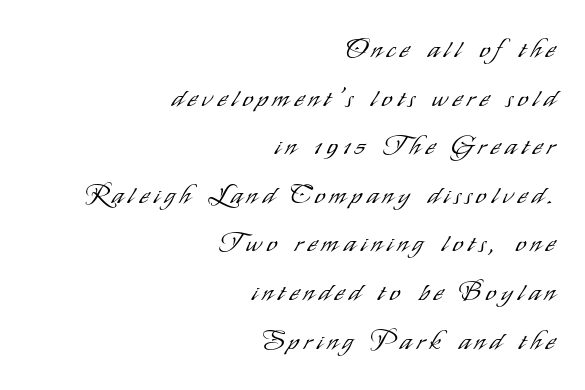
Q: Is the text bold? A: No.
Q: Is the text italic (slanted)? A: Yes.
Q: Is the text underlined? A: No.
Q: How is the paragraph aligned? A: Right-aligned.
Q: Is the spacing between letters normal or unusually wide? A: Unusually wide.
